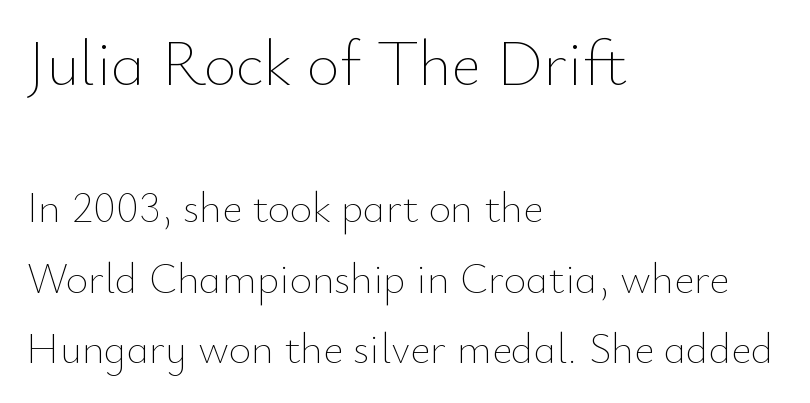
The image shows 64 px thin type, upright; set left-aligned, normal line spacing (1.64x), normal letter spacing, not underlined; the first (top) block is 1.49x larger; low stroke contrast and a small x-height.
